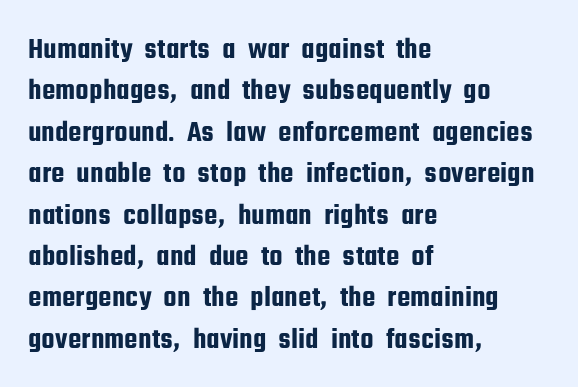
Q: Is the text italic (slanted)? A: No, it is upright.
Q: Is the typeface a serif or a sans-serif typeface? A: Sans-serif.
Q: Is the text underlined? A: No.
Q: How is the paragraph aligned? A: Left-aligned.
Q: Is the spacing between letters normal or unusually wide? A: Normal.
Q: Is the spacing between lines tight, normal or loose? A: Normal.
Q: Width (condensed, normal, or wide)? A: Condensed.
Q: Stroke contrast? A: Low.
Q: x-height? A: Medium.
Q: Monospaced? A: No.
